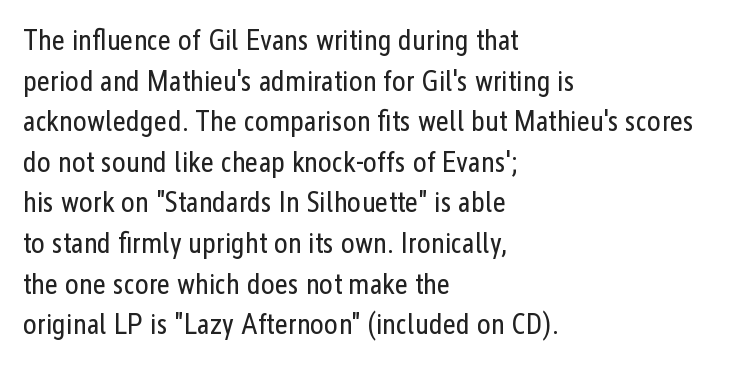
Type style note: lacks serifs. This is the regular roman posture of the typeface. Clear beneath every line of the passage. The space between consecutive lines is moderate. The passage is arranged the way most books set body copy — flush left. The rendering uses natural spacing where letterforms have individual widths.
